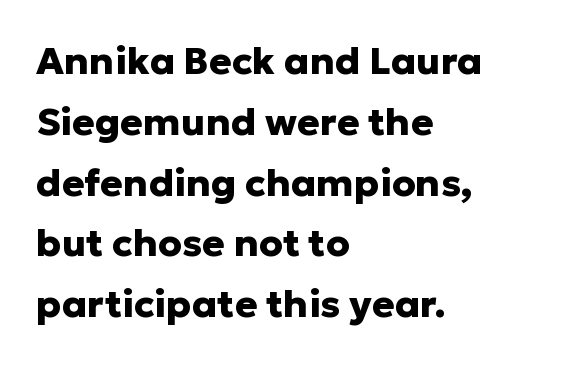
Compared with typical paragraphs, the rows here are spaced about the same. The glyphs in this specimen are sans serif. Unmarked baselines from the first word to the last. The type is set solid horizontally, with unmodified tracking. A typesetter would mark this as roman, not italic.
